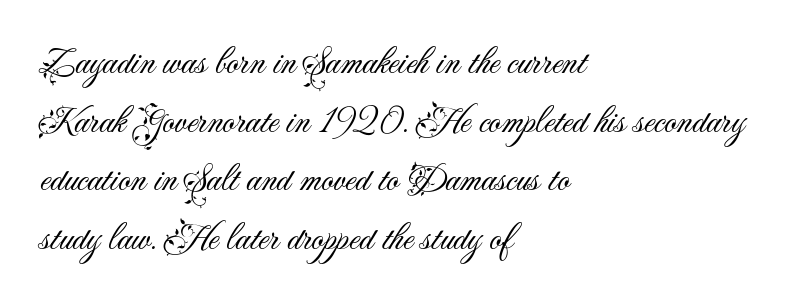
Q: Is the text bold? A: No.
Q: Is the text italic (slanted)? A: Yes.
Q: Is the typeface a serif or a sans-serif typeface? A: Sans-serif.
Q: Is the text underlined? A: No.
Q: How is the paragraph aligned? A: Left-aligned.
Q: Is the spacing between letters normal or unusually wide? A: Normal.
Q: Is the spacing between lines tight, normal or loose? A: Normal.
Q: Width (condensed, normal, or wide)? A: Normal.
Q: Stroke contrast? A: Medium.
Q: x-height? A: Small.
Q: Monospaced? A: No.
